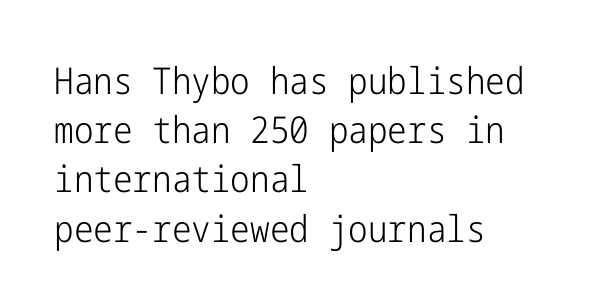
The string is rendered with underlining switched off. The lines sit at an ordinary, default distance from one another. The passage shown is not bold in any degree. You can tell it's not italic because the verticals are truly vertical. Examine the stroke ends and you'll find no serifs. Short and long lines alike share a common starting point at left.
